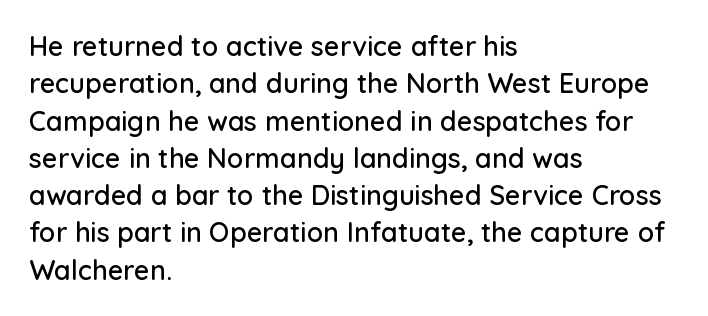
Normally led — the rows are evenly, conventionally spaced. Letter spacing: default. This is the regular roman posture of the typeface. Clear beneath every line of the passage. This rendering uses left alignment, leaving the right contour irregular.
